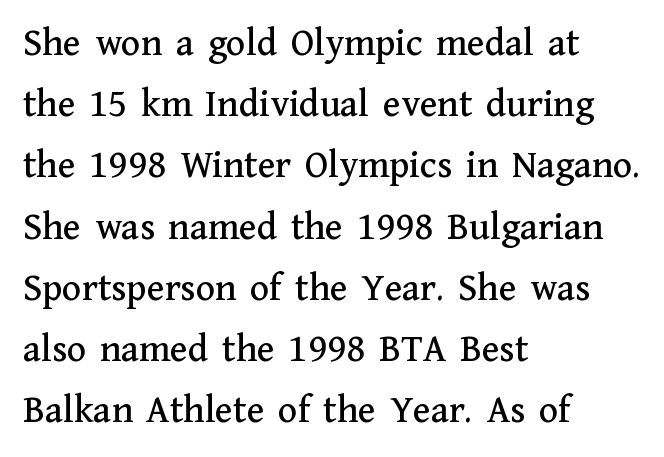
The lettering stays uniformly vertical, giving the passage a roman look. A bare baseline throughout the passage. Students, observe: this is what conventionally led text looks like. A student would call this left alignment; a typographer would say flush left, rag right.
